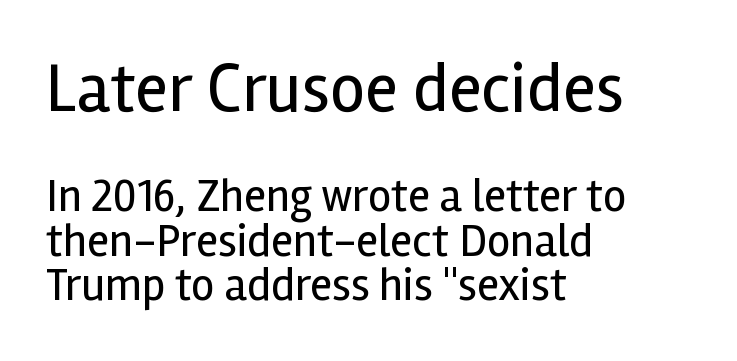
The image shows 69 px regular-weight sans-serif type, upright; set left-aligned, tight line spacing (0.97x), normal letter spacing, not underlined; the first (top) block is 1.5x larger; a medium x-height.
